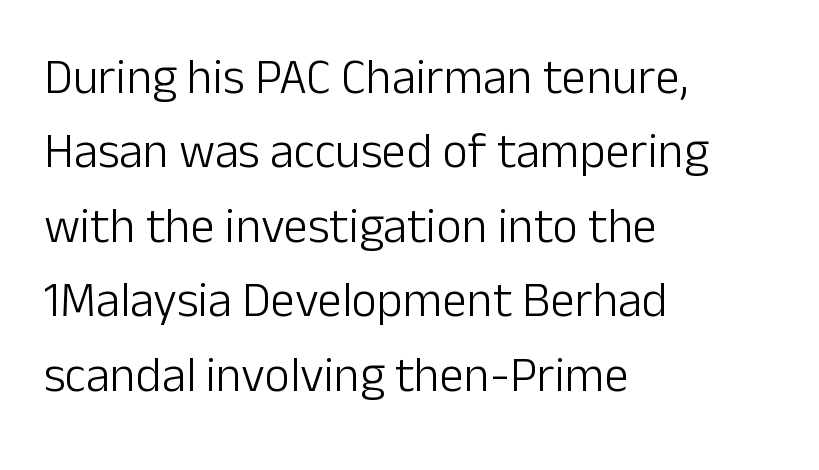
{"serif": "no", "italic": "no", "bold": "no", "weight": "light", "width": "normal", "stroke_contrast": "low", "x_height": "medium", "monospaced": "no", "underline": "no", "align": "left", "line_spacing": "normal", "line_spacing_ratio": 1.52, "letter_spacing": "normal", "letter_spacing_em": 0.0, "glyph_px": 49}
